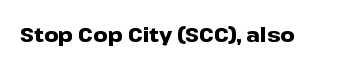
{"italic": "no", "bold": "yes", "underline": "no", "letter_spacing": "normal", "letter_spacing_em": 0.0, "glyph_px": 20}
